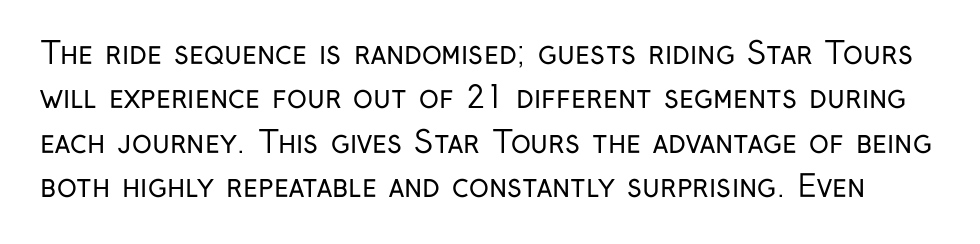
Q: Is the text bold? A: No.
Q: Is the text italic (slanted)? A: No, it is upright.
Q: Is the typeface a serif or a sans-serif typeface? A: Sans-serif.
Q: Is the text underlined? A: No.
Q: Is the spacing between letters normal or unusually wide? A: Normal.
Q: Is the spacing between lines tight, normal or loose? A: Normal.
Q: Width (condensed, normal, or wide)? A: Condensed.
Q: Stroke contrast? A: Low.
Q: x-height? A: Medium.
Q: Monospaced? A: No.
